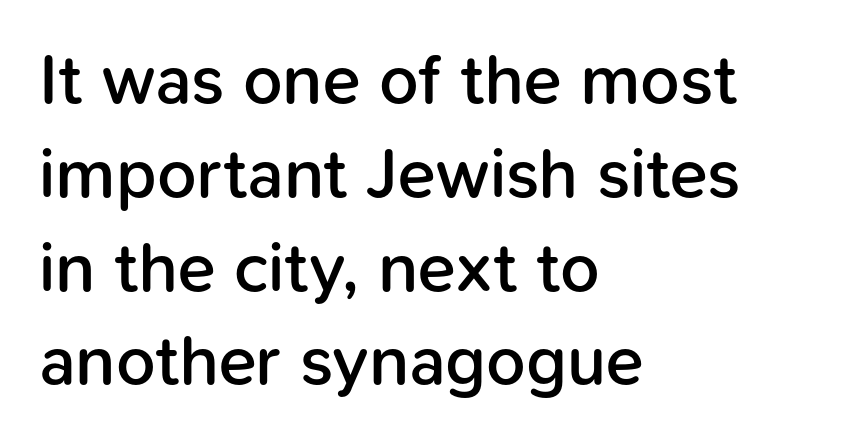
{"serif": "no", "italic": "no", "bold": "semi", "weight": "semibold", "width": "normal", "stroke_contrast": "low", "x_height": "medium", "monospaced": "no", "underline": "no", "align": "left", "line_spacing": "normal", "line_spacing_ratio": 1.34, "letter_spacing": "normal", "letter_spacing_em": 0.0, "glyph_px": 70}
